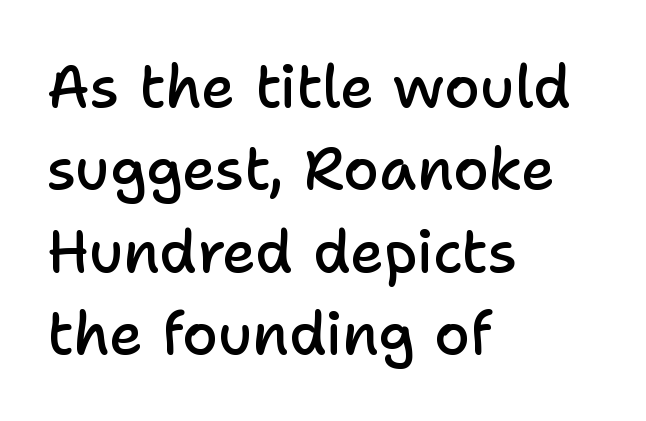
The image shows 58 px semibold sans-serif type, upright; set left-aligned, normal line spacing (1.42x), normal letter spacing, not underlined; low stroke contrast and a medium x-height.
